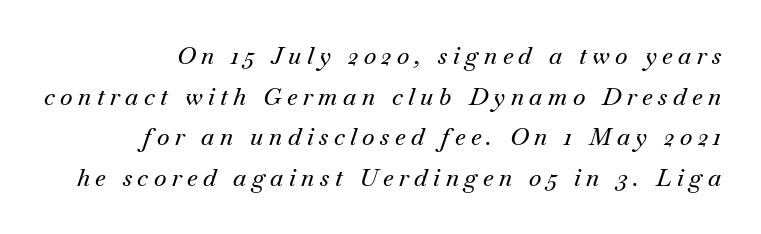
You could only call the tracking loose — the letters float apart. The text block is weighted toward the right margin, trailing off unevenly leftward. Posture: slanted. A bare baseline throughout the passage. Regular leading.
